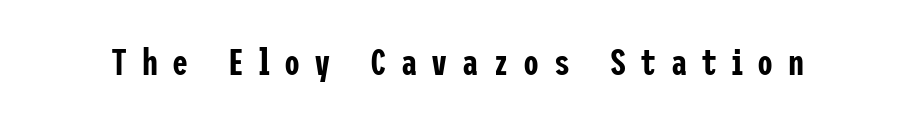
To sum up the face: it is a sans, with no serifs. Clear beneath every line of the passage. Vertical strokes here are truly vertical. The line texture is sparse and dotted thanks to wide tracking.
